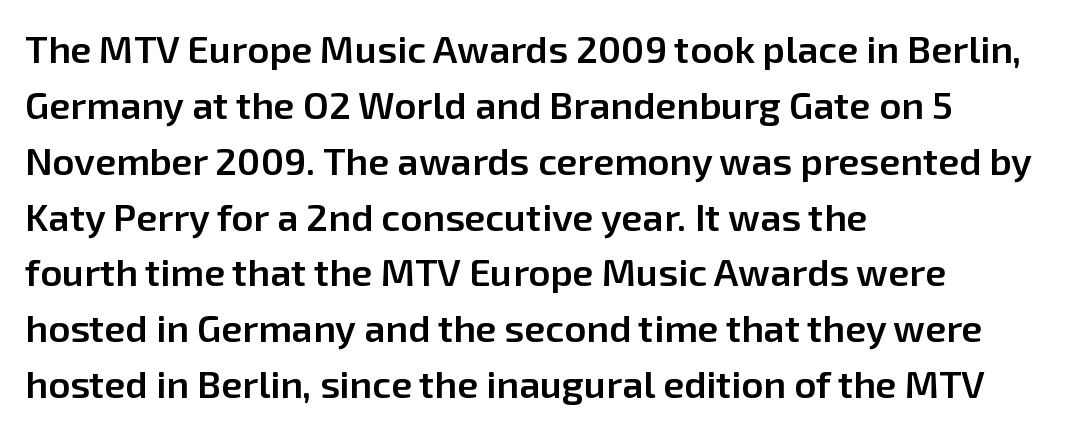
The image shows 38 px semibold sans-serif type, upright; set left-aligned, normal line spacing (1.47x), normal letter spacing, not underlined; low stroke contrast and a medium x-height.
